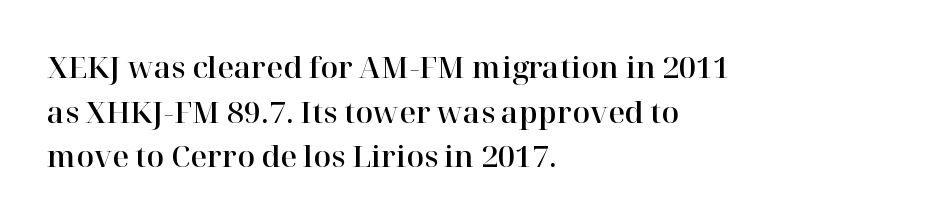
{"serif": "yes", "italic": "no", "width": "normal", "stroke_contrast": "high", "x_height": "medium", "monospaced": "no", "underline": "no", "align": "left", "line_spacing": "normal", "line_spacing_ratio": 1.54, "letter_spacing": "normal", "letter_spacing_em": 0.0, "glyph_px": 29}
